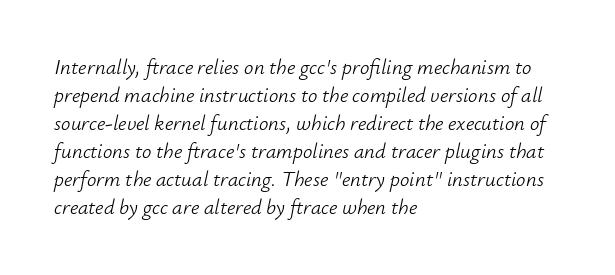
Q: Is the text bold? A: No.
Q: Is the text italic (slanted)? A: Yes, it leans right by about 12 degrees.
Q: Is the text underlined? A: No.
Q: How is the paragraph aligned? A: Left-aligned.
Q: Is the spacing between letters normal or unusually wide? A: Normal.
Q: Is the spacing between lines tight, normal or loose? A: Normal.
